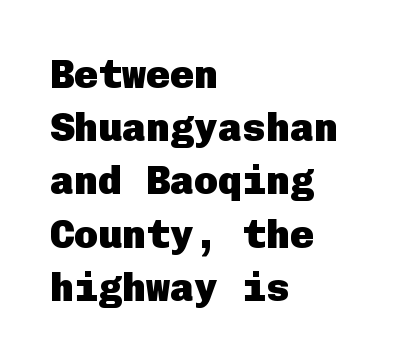
The image shows 40 px heavy sans-serif type, upright; set left-aligned, normal line spacing (1.33x), normal letter spacing, not underlined; low stroke contrast and a medium x-height.
